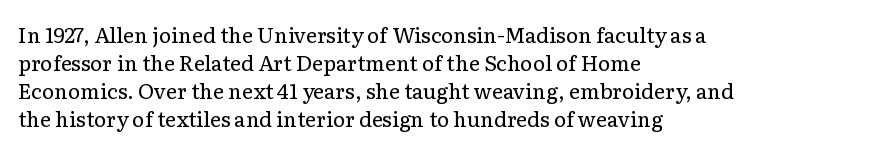
{"italic": "no", "bold": "no", "underline": "no", "align": "left", "line_spacing": "normal", "line_spacing_ratio": 1.34, "letter_spacing": "normal", "letter_spacing_em": 0.0, "glyph_px": 21}
